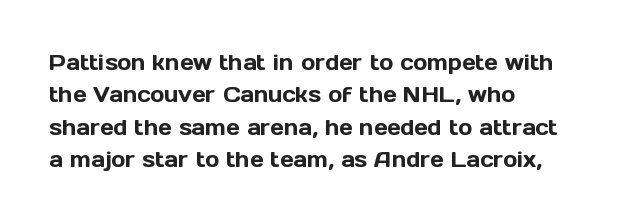
Glyph-to-glyph distance matches everyday printed text. Upright lettering throughout. Notice how descenders clear the ascenders below comfortably — that's standard leading. The strip under each line holds only bare page. Layout note: lines flush left.
